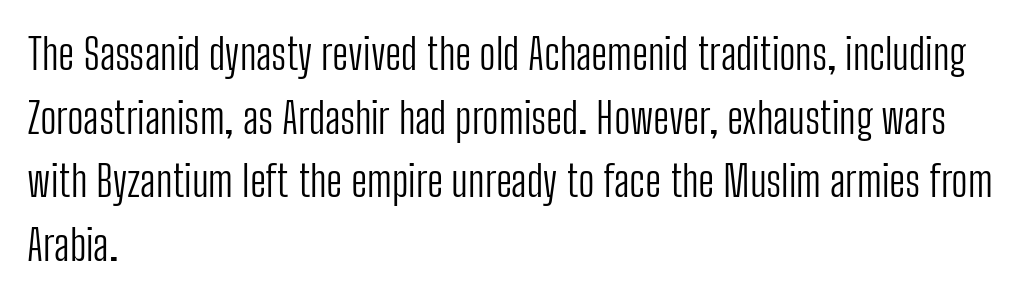
{"serif": "no", "italic": "no", "bold": "no", "weight": "light", "width": "condensed", "stroke_contrast": "low", "x_height": "medium", "monospaced": "no", "underline": "no", "align": "left", "line_spacing": "normal", "line_spacing_ratio": 1.48, "letter_spacing": "normal", "letter_spacing_em": 0.0, "glyph_px": 43}
